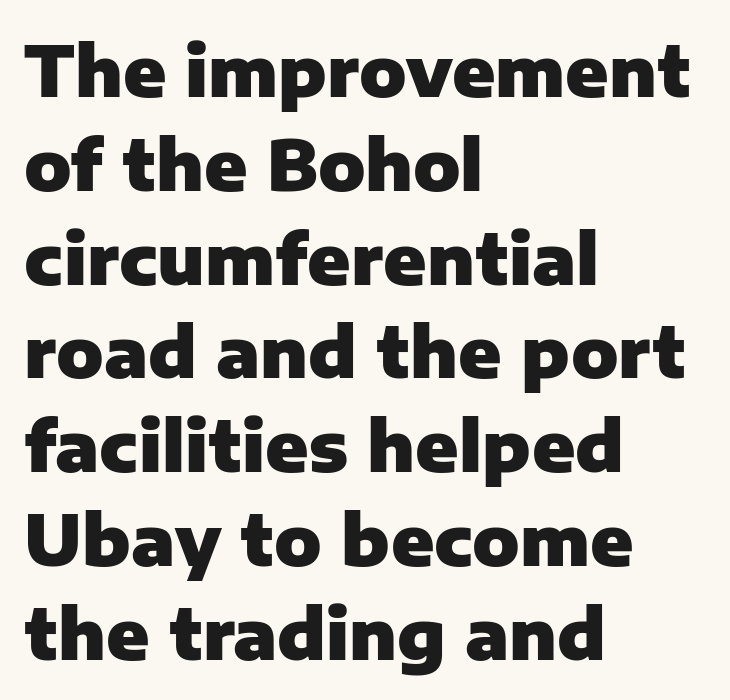
Q: Is the text bold? A: Yes.
Q: Is the text italic (slanted)? A: No, it is upright.
Q: Is the typeface a serif or a sans-serif typeface? A: Sans-serif.
Q: Is the text underlined? A: No.
Q: How is the paragraph aligned? A: Left-aligned.
Q: Is the spacing between letters normal or unusually wide? A: Normal.
Q: Is the spacing between lines tight, normal or loose? A: Normal.
Q: Width (condensed, normal, or wide)? A: Normal.
Q: Stroke contrast? A: Low.
Q: x-height? A: Medium.
Q: Monospaced? A: No.
